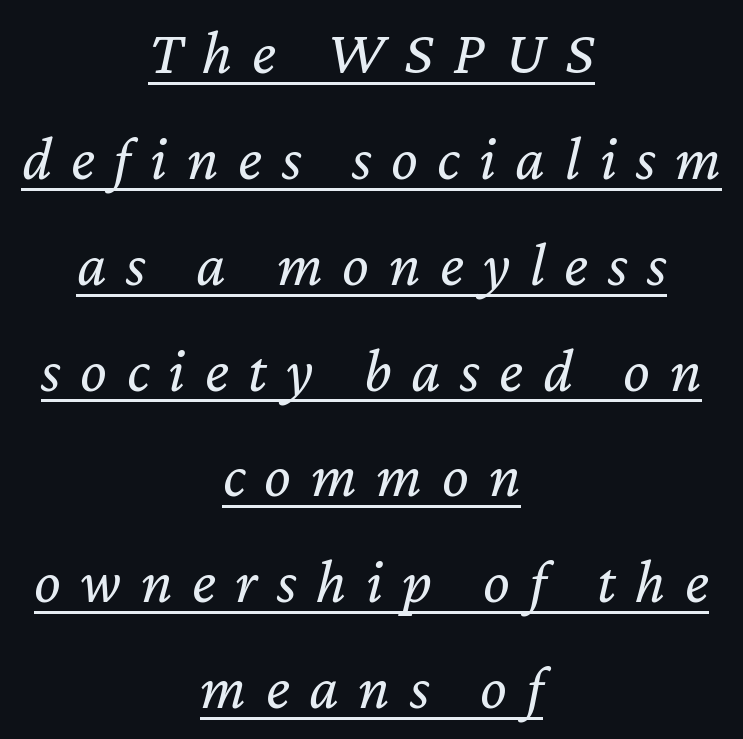
Stems and bowls with no extra thickness — not bold. Substantial extra tracking has been applied to these lines. The face used here has a pronounced slope to its letters. These lines are rendered in a variable-pitch font. What's the leading like? Ordinary, nothing unusual. The specimen includes a rule beneath the text block's lines.
